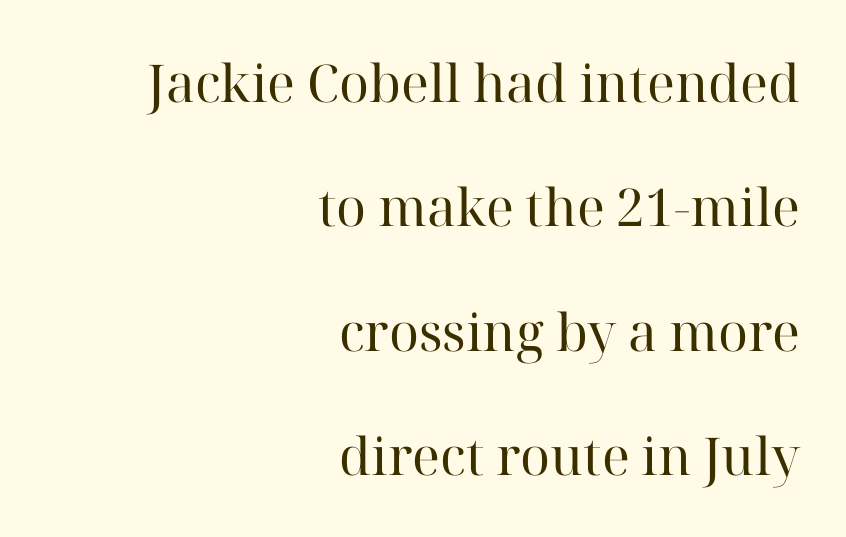
Q: Is the text bold? A: No.
Q: Is the text italic (slanted)? A: No, it is upright.
Q: Is the typeface a serif or a sans-serif typeface? A: Serif.
Q: Is the text underlined? A: No.
Q: How is the paragraph aligned? A: Right-aligned.
Q: Is the spacing between letters normal or unusually wide? A: Normal.
Q: Is the spacing between lines tight, normal or loose? A: Loose.
Q: Width (condensed, normal, or wide)? A: Normal.
Q: Stroke contrast? A: High.
Q: x-height? A: Medium.
Q: Monospaced? A: No.
